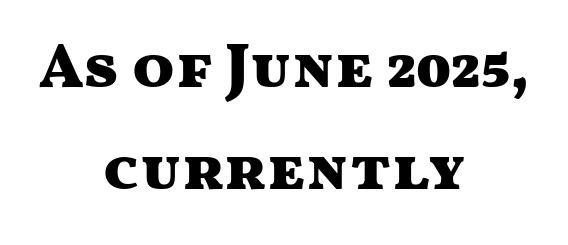
Q: Is the text bold? A: Yes.
Q: Is the text italic (slanted)? A: No, it is upright.
Q: Is the typeface a serif or a sans-serif typeface? A: Sans-serif.
Q: Is the text underlined? A: No.
Q: How is the paragraph aligned? A: Centered.
Q: Is the spacing between letters normal or unusually wide? A: Normal.
Q: Is the spacing between lines tight, normal or loose? A: Normal.
Q: Width (condensed, normal, or wide)? A: Wide.
Q: Stroke contrast? A: Medium.
Q: x-height? A: Medium.
Q: Monospaced? A: No.
